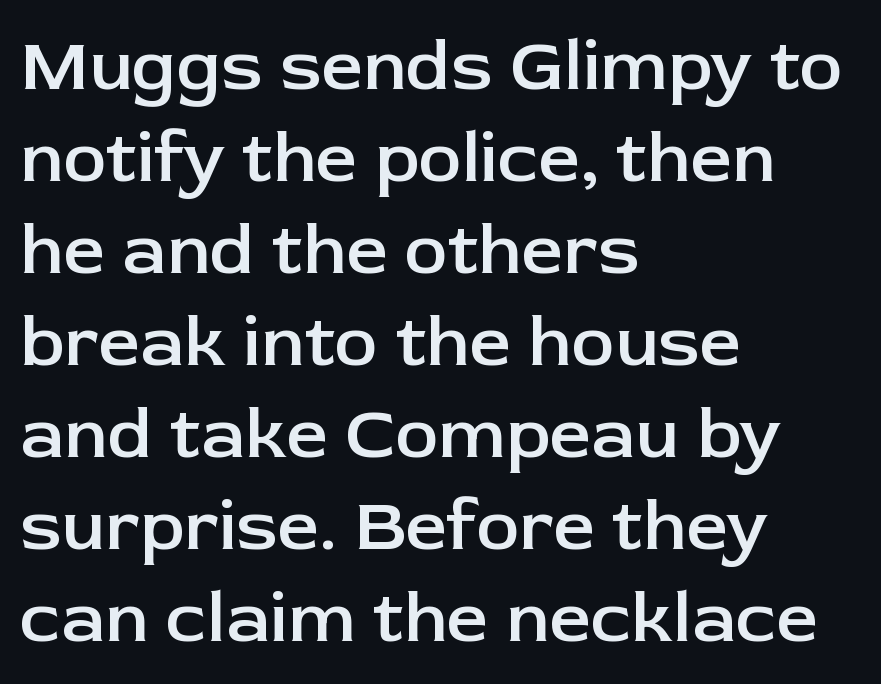
Q: Is the text bold? A: Semi-bold.
Q: Is the text italic (slanted)? A: No, it is upright.
Q: Is the typeface a serif or a sans-serif typeface? A: Sans-serif.
Q: Is the text underlined? A: No.
Q: How is the paragraph aligned? A: Left-aligned.
Q: Is the spacing between letters normal or unusually wide? A: Normal.
Q: Is the spacing between lines tight, normal or loose? A: Normal.
Q: Width (condensed, normal, or wide)? A: Normal.
Q: Stroke contrast? A: Low.
Q: x-height? A: Medium.
Q: Monospaced? A: No.
